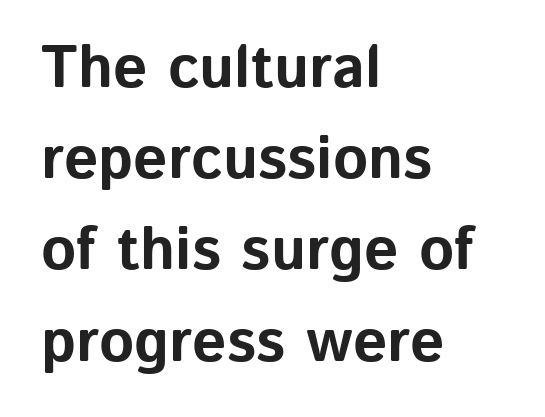
{"serif": "no", "italic": "no", "bold": "yes", "weight": "bold", "width": "normal", "stroke_contrast": "low", "x_height": "medium", "monospaced": "no", "underline": "no", "align": "left", "line_spacing": "normal", "line_spacing_ratio": 1.52, "letter_spacing": "normal", "letter_spacing_em": 0.0, "glyph_px": 60}
